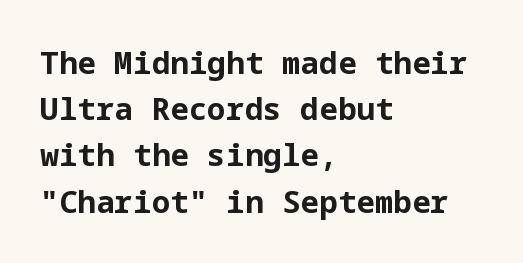
Students, this is bold: see how much ink each stroke carries. Decoration check: the copy has no underline. What stands out about the letter spacing? Nothing — it is the standard amount. Line starts are locked; line ends wander.
